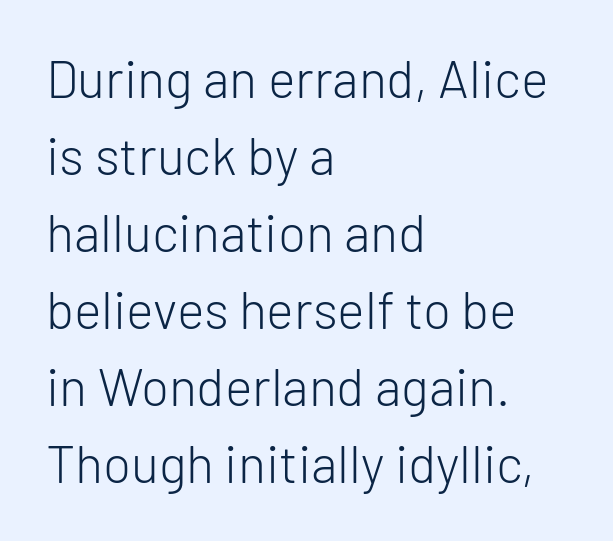
{"serif": "no", "italic": "no", "bold": "no", "weight": "light", "width": "normal", "stroke_contrast": "low", "x_height": "medium", "monospaced": "no", "underline": "no", "align": "left", "line_spacing": "normal", "line_spacing_ratio": 1.48, "letter_spacing": "normal", "letter_spacing_em": 0.0, "glyph_px": 52}
